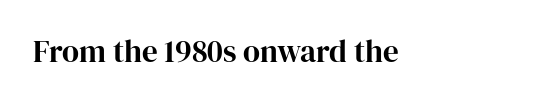
The image shows 31 px serif type, upright; set left-aligned, normal letter spacing, not underlined; high stroke contrast and a medium x-height.
